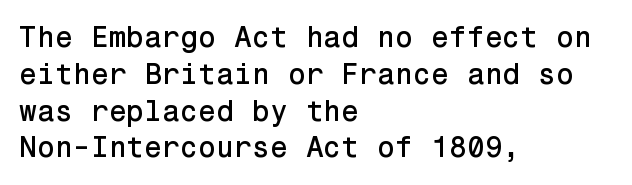
{"serif": "no", "italic": "no", "width": "normal", "stroke_contrast": "low", "x_height": "medium", "underline": "no", "align": "left", "line_spacing": "normal", "line_spacing_ratio": 1.27, "letter_spacing": "normal", "letter_spacing_em": 0.0, "glyph_px": 29}
